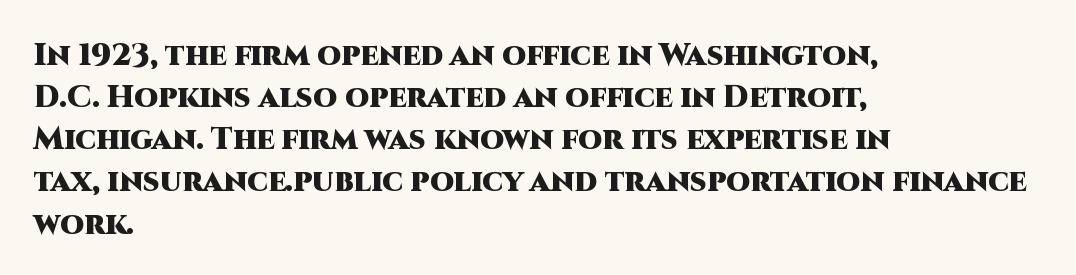
Q: Is the text bold? A: Yes.
Q: Is the text italic (slanted)? A: No, it is upright.
Q: Is the typeface a serif or a sans-serif typeface? A: Sans-serif.
Q: Is the text underlined? A: No.
Q: How is the paragraph aligned? A: Left-aligned.
Q: Is the spacing between letters normal or unusually wide? A: Normal.
Q: Is the spacing between lines tight, normal or loose? A: Normal.
Q: Width (condensed, normal, or wide)? A: Normal.
Q: Stroke contrast? A: High.
Q: x-height? A: Large.
Q: Monospaced? A: No.
